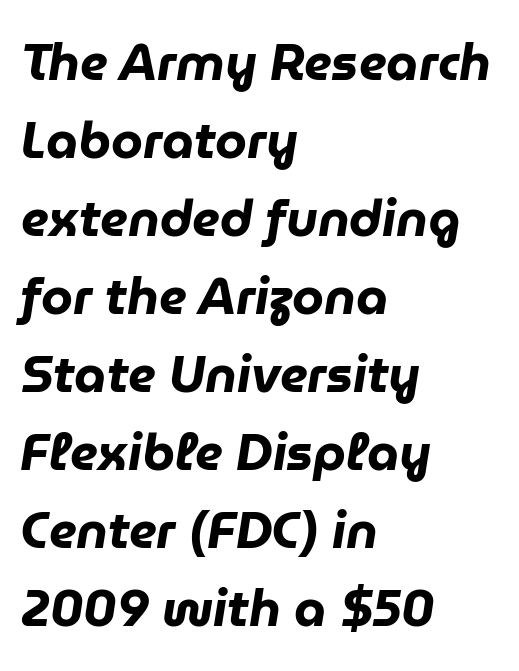
The image shows 51 px heavy type, italic (leaning right); set left-aligned, normal line spacing (1.53x), normal letter spacing, not underlined; low stroke contrast and a medium x-height.
